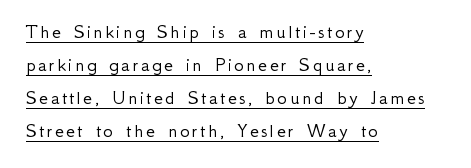
{"italic": "no", "bold": "no", "underline": "yes", "align": "left", "line_spacing": "normal", "line_spacing_ratio": 1.65, "glyph_px": 20}
